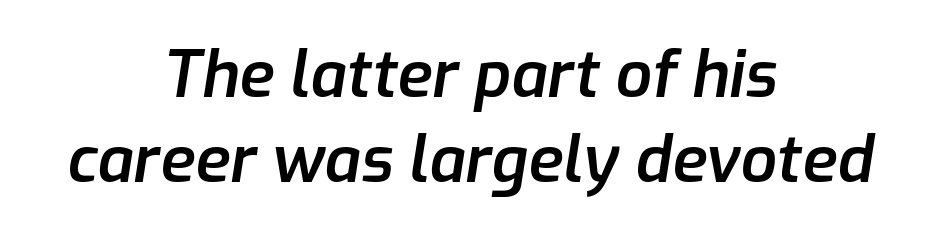
Q: Is the text bold? A: Semi-bold.
Q: Is the text italic (slanted)? A: Yes, it leans right by about 9 degrees.
Q: Is the text underlined? A: No.
Q: How is the paragraph aligned? A: Centered.
Q: Is the spacing between letters normal or unusually wide? A: Normal.
Q: Is the spacing between lines tight, normal or loose? A: Normal.
Q: Width (condensed, normal, or wide)? A: Normal.
Q: Stroke contrast? A: Low.
Q: x-height? A: Medium.
Q: Monospaced? A: No.
